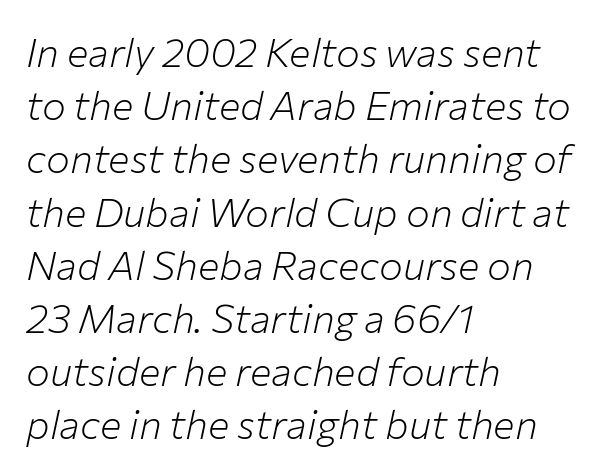
The image shows 40 px light type, italic (leaning right); set left-aligned, normal line spacing (1.33x), normal letter spacing, not underlined; low stroke contrast and a medium x-height.
